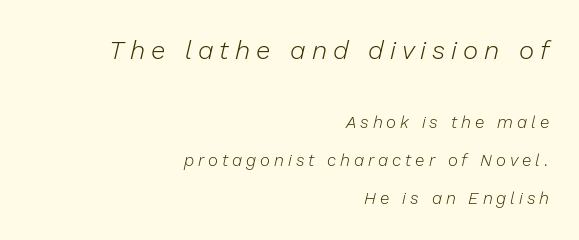
{"italic": "yes", "lean": "right", "slant_degrees": 13, "bold": "no", "underline": "no", "align": "right", "line_spacing": "loose", "line_spacing_ratio": 2.23, "letter_spacing": "wide", "letter_spacing_em": 0.23, "larger_block": "first", "size_ratio": 1.53, "glyph_px": 26}
